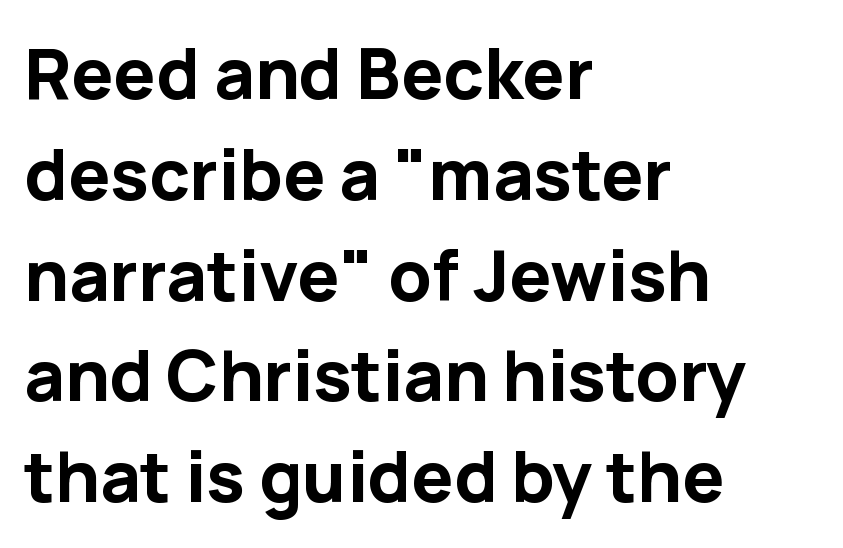
Has an underline been added? It has not. It's the straight-up-and-down kind of type. Thick stems and heavy bowls — unmistakably bold. Looks like regular typesetting: each glyph gets only the width it needs. In terms of letterspacing, this is plain default setting.
